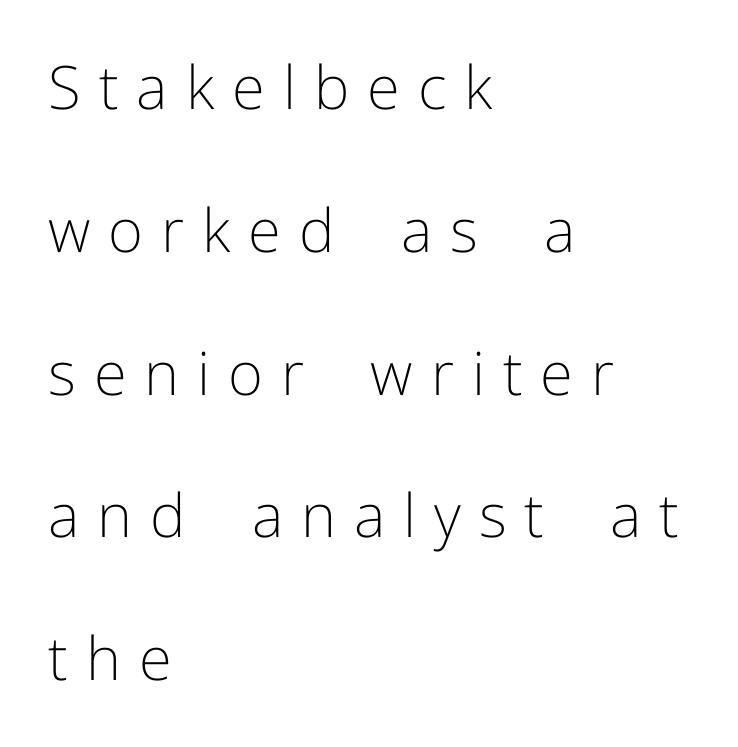
Q: Is the text bold? A: No.
Q: Is the text italic (slanted)? A: No, it is upright.
Q: Is the typeface a serif or a sans-serif typeface? A: Sans-serif.
Q: Is the text underlined? A: No.
Q: How is the paragraph aligned? A: Left-aligned.
Q: Is the spacing between letters normal or unusually wide? A: Unusually wide.
Q: Is the spacing between lines tight, normal or loose? A: Loose.
Q: Width (condensed, normal, or wide)? A: Normal.
Q: Stroke contrast? A: Low.
Q: x-height? A: Medium.
Q: Monospaced? A: No.
